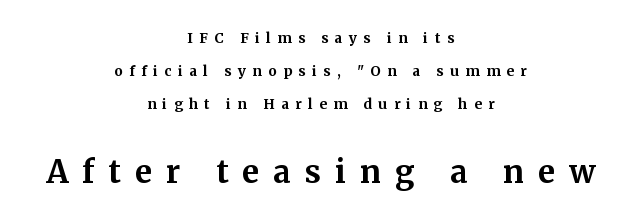
{"serif": "yes", "italic": "no", "bold": "yes", "weight": "bold", "width": "normal", "stroke_contrast": "medium", "x_height": "medium", "monospaced": "no", "underline": "no", "align": "center", "line_spacing": "loose", "line_spacing_ratio": 2.34, "letter_spacing": "wide", "letter_spacing_em": 0.46, "larger_block": "second", "size_ratio": 2.21, "glyph_px": 31}
